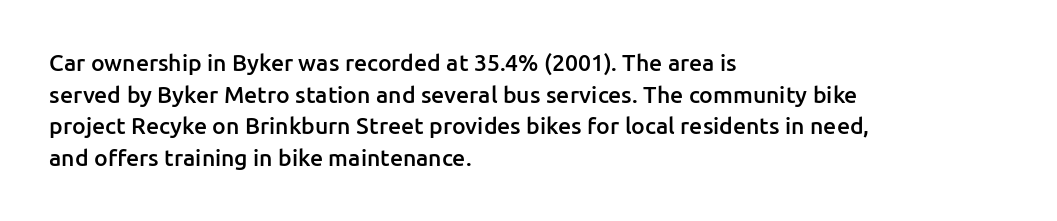
{"italic": "no", "bold": "semi", "underline": "no", "align": "left", "line_spacing": "normal", "line_spacing_ratio": 1.37, "letter_spacing": "normal", "letter_spacing_em": 0.0, "glyph_px": 23}
